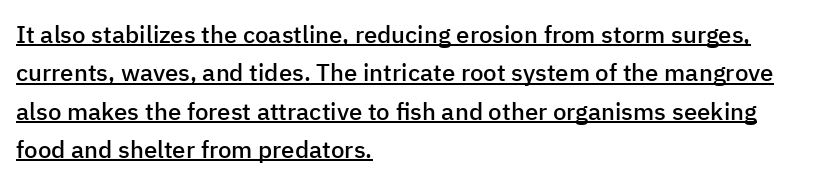
The image shows 24 px text type, upright; set left-aligned, normal line spacing (1.6x), normal letter spacing, underlined.
